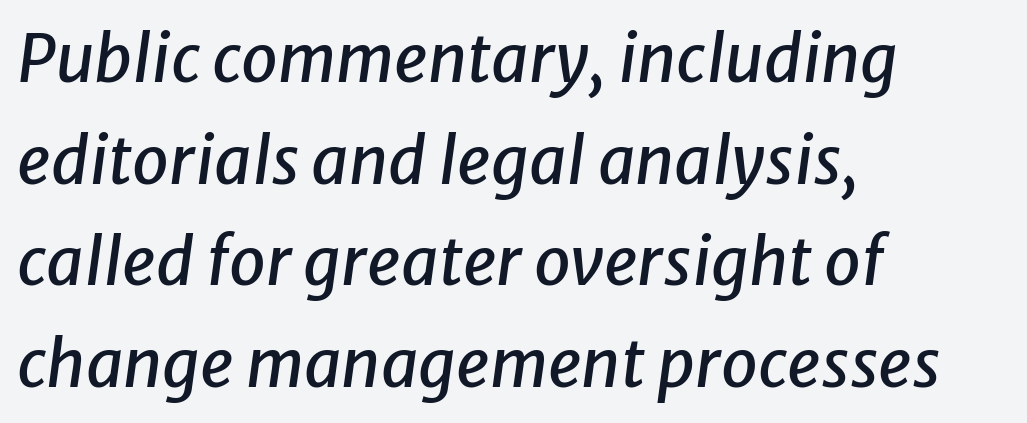
Q: Is the text italic (slanted)? A: Yes, it leans right by about 8 degrees.
Q: Is the text underlined? A: No.
Q: How is the paragraph aligned? A: Left-aligned.
Q: Is the spacing between letters normal or unusually wide? A: Normal.
Q: Is the spacing between lines tight, normal or loose? A: Normal.
Q: Width (condensed, normal, or wide)? A: Normal.
Q: Stroke contrast? A: Low.
Q: x-height? A: Medium.
Q: Monospaced? A: No.
